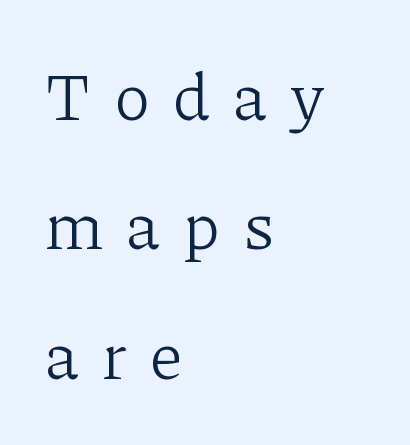
The image shows 67 px light serif type, upright; set left-aligned, loose line spacing (1.93x), unusually wide letter spacing (+0.35 em), not underlined; low stroke contrast and a medium x-height.
